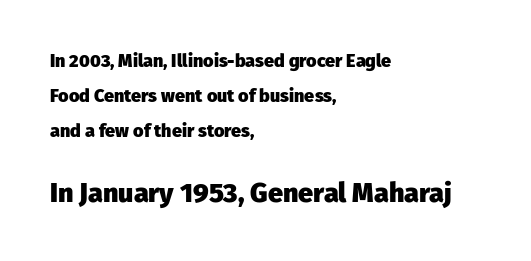
The image shows 27 px bold type, upright; set left-aligned, loose line spacing (1.94x), normal letter spacing, not underlined; the second (bottom) block is 1.5x larger.
